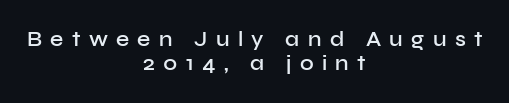
{"italic": "no", "bold": "semi", "underline": "no", "align": "center", "line_spacing": "tight", "line_spacing_ratio": 1.15, "letter_spacing": "wide", "letter_spacing_em": 0.4, "glyph_px": 21}
